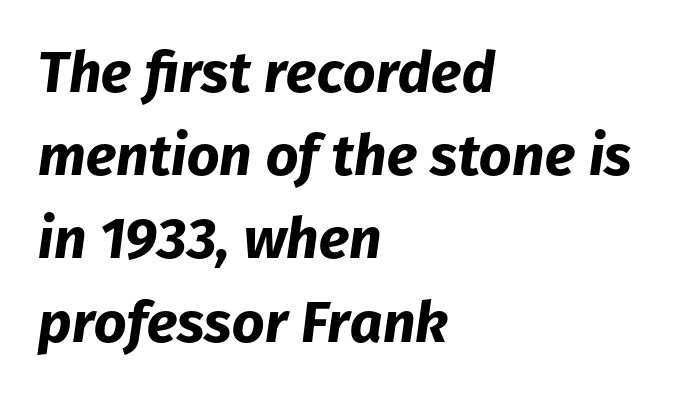
The image shows 57 px bold type, italic (leaning right); set left-aligned, normal line spacing (1.46x), normal letter spacing, not underlined; low stroke contrast and a medium x-height.
